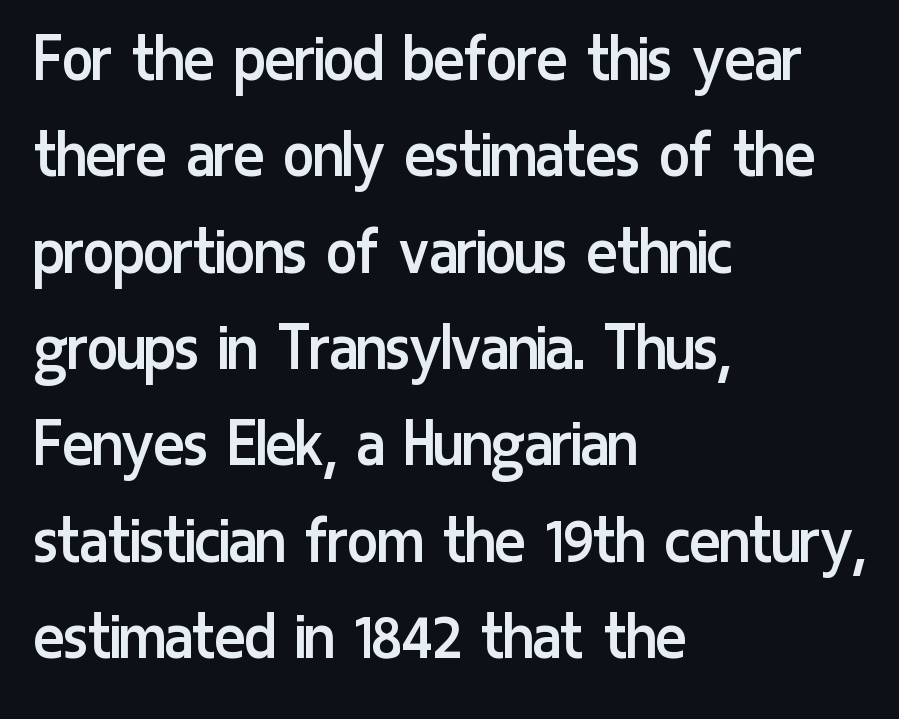
Q: Is the text bold? A: No.
Q: Is the text italic (slanted)? A: No, it is upright.
Q: Is the typeface a serif or a sans-serif typeface? A: Sans-serif.
Q: Is the text underlined? A: No.
Q: How is the paragraph aligned? A: Left-aligned.
Q: Is the spacing between letters normal or unusually wide? A: Normal.
Q: Is the spacing between lines tight, normal or loose? A: Normal.
Q: Width (condensed, normal, or wide)? A: Condensed.
Q: Stroke contrast? A: Low.
Q: x-height? A: Medium.
Q: Monospaced? A: No.
